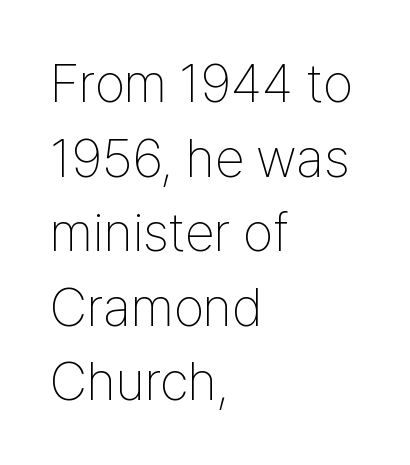
Is the block centered? No — it sits flush against the left margin. The passage shown stacks its lines at a standard gap. Ink coverage per letter is moderate at most. Words appear dense and cohesive because spacing is normal.
